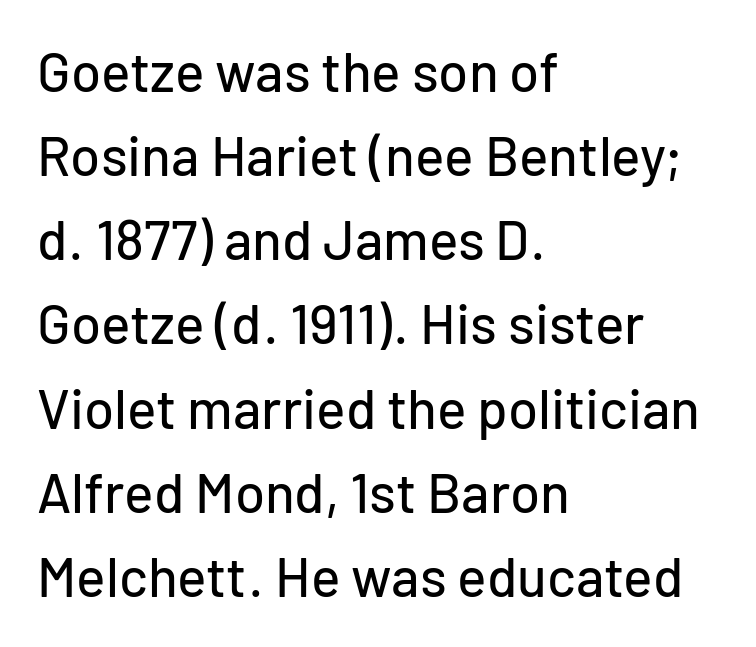
The image shows 55 px sans-serif type, upright; set left-aligned, normal line spacing (1.53x), normal letter spacing, not underlined; low stroke contrast and a medium x-height.
